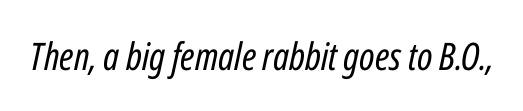
Characters follow at the spacing the type designer built in. Compared with a typical body face, this is equally light or lighter still. If you drew a line through each stem, it would be angled. The words here are not underlined. Is this a fixed-width face? No — the glyphs have proportional, varying widths.
